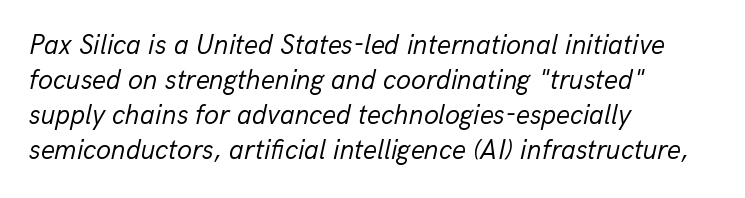
The image shows 27 px text type, italic (leaning right); set left-aligned, normal line spacing (1.3x), normal letter spacing, not underlined.
